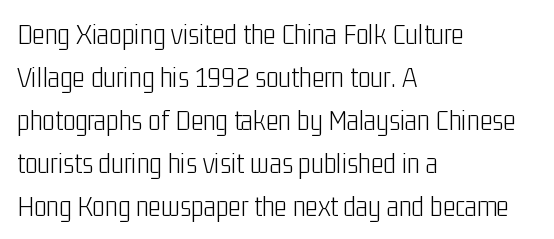
The image shows 30 px light, condensed sans-serif type, upright; set left-aligned, normal line spacing (1.43x), normal letter spacing, not underlined; low stroke contrast and a medium x-height.
